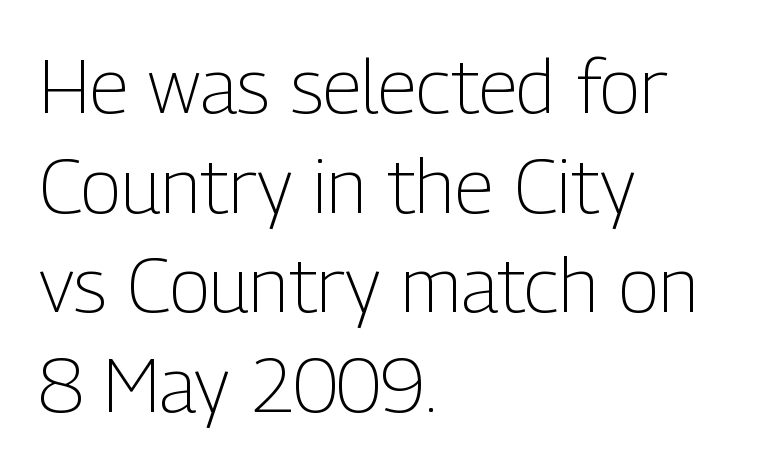
The image shows 76 px light, condensed sans-serif type, upright; set left-aligned, normal line spacing (1.31x), normal letter spacing, not underlined; low stroke contrast and a medium x-height.
